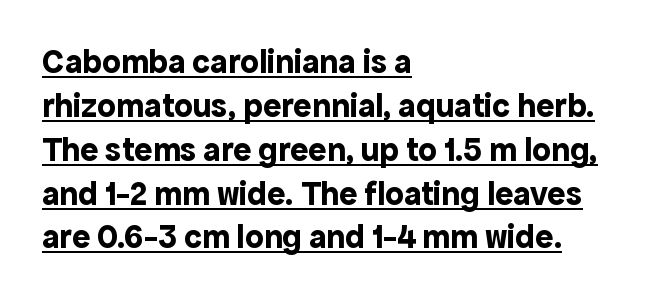
Q: Is the text bold? A: Yes.
Q: Is the text italic (slanted)? A: No, it is upright.
Q: Is the typeface a serif or a sans-serif typeface? A: Sans-serif.
Q: Is the text underlined? A: Yes.
Q: How is the paragraph aligned? A: Left-aligned.
Q: Is the spacing between letters normal or unusually wide? A: Normal.
Q: Is the spacing between lines tight, normal or loose? A: Normal.
Q: Width (condensed, normal, or wide)? A: Normal.
Q: x-height? A: Medium.
Q: Monospaced? A: No.
